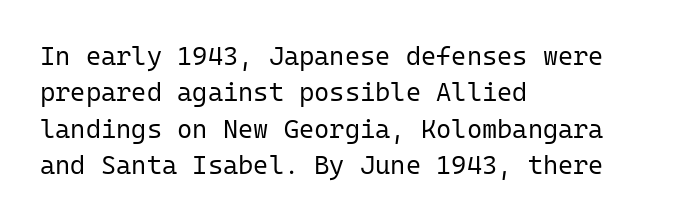
The image shows 26 px text type, upright; set left-aligned, normal line spacing (1.4x), normal letter spacing, not underlined.
